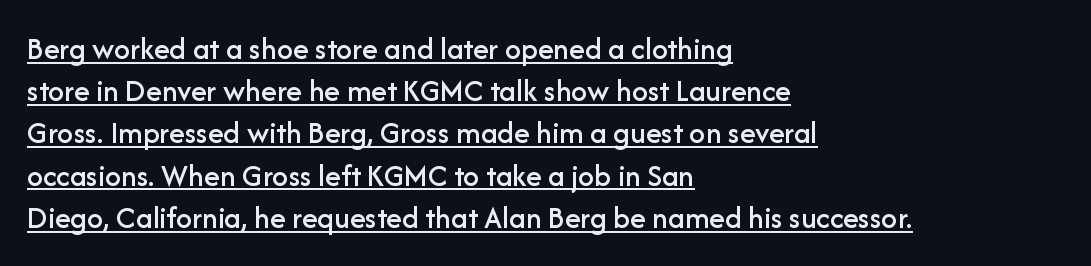
The lines sit at an ordinary, default distance from one another. Does the lettering tilt? It doesn't — this is upright. Inter-character spacing is left at the font's built-in metrics. The letters advance in unequal steps, a hallmark of proportional type. What kind of face is this? One without serifs — a sans. This rendering features underlined lettering.
